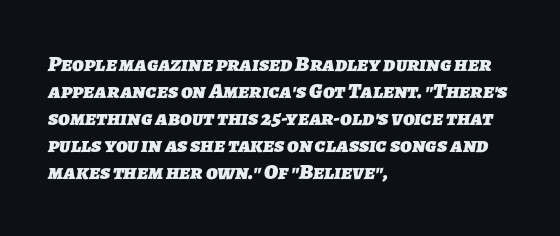
The image shows 22 px bold type; set left-aligned, line spacing 1.23x, normal letter spacing, not underlined.
